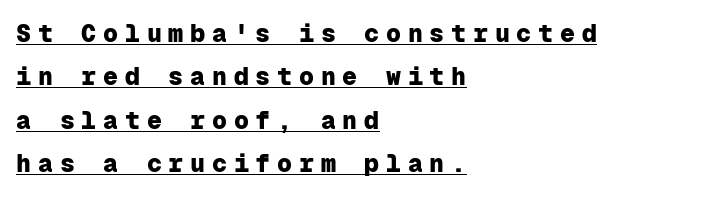
The image shows 25 px bold type, upright; set left-aligned, line spacing 1.74x, unusually wide letter spacing (+0.27 em), underlined.
